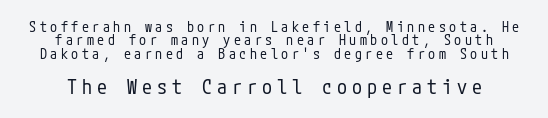
The image shows 20 px text type, upright; set tight line spacing (0.96x), unusually wide letter spacing (+0.25 em), not underlined; the second (bottom) block is 1.43x larger.
